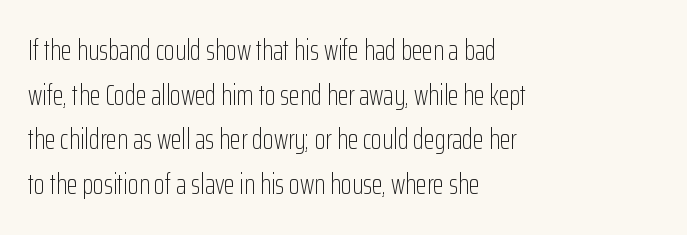
The image shows 28 px light, condensed sans-serif type, upright; set left-aligned, normal line spacing (1.59x), normal letter spacing, not underlined; low stroke contrast and a medium x-height.
